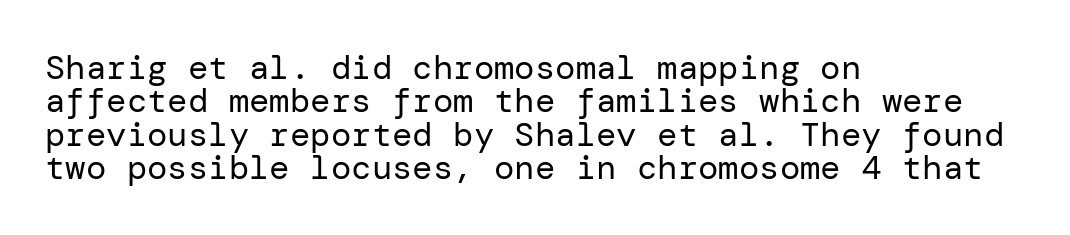
The image shows 34 px regular-weight sans-serif type, upright; set left-aligned, tight line spacing (0.98x), normal letter spacing, not underlined; low stroke contrast and a medium x-height.
